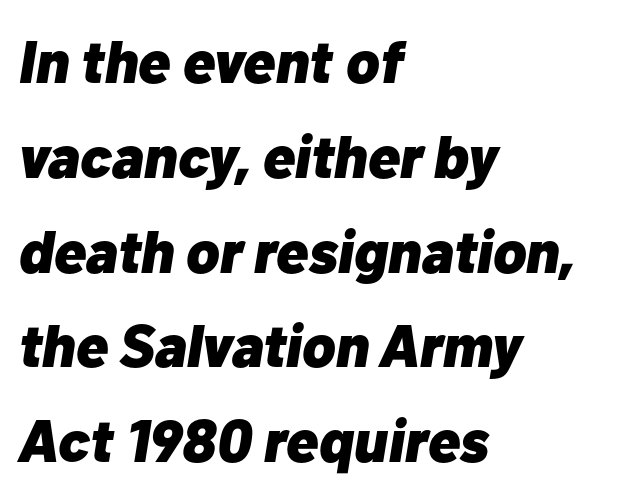
{"italic": "yes", "lean": "right", "slant_degrees": 10, "bold": "yes", "weight": "heavy", "width": "normal", "stroke_contrast": "low", "x_height": "medium", "monospaced": "no", "underline": "no", "align": "left", "line_spacing": "normal", "line_spacing_ratio": 1.58, "letter_spacing": "normal", "letter_spacing_em": 0.0, "glyph_px": 60}
